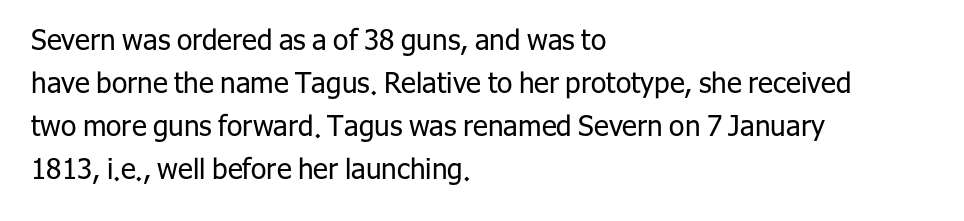
Q: Is the text bold? A: No.
Q: Is the text italic (slanted)? A: No, it is upright.
Q: Is the typeface a serif or a sans-serif typeface? A: Sans-serif.
Q: Is the text underlined? A: No.
Q: How is the paragraph aligned? A: Left-aligned.
Q: Is the spacing between letters normal or unusually wide? A: Normal.
Q: Is the spacing between lines tight, normal or loose? A: Normal.
Q: Width (condensed, normal, or wide)? A: Normal.
Q: Stroke contrast? A: Low.
Q: x-height? A: Medium.
Q: Monospaced? A: No.
